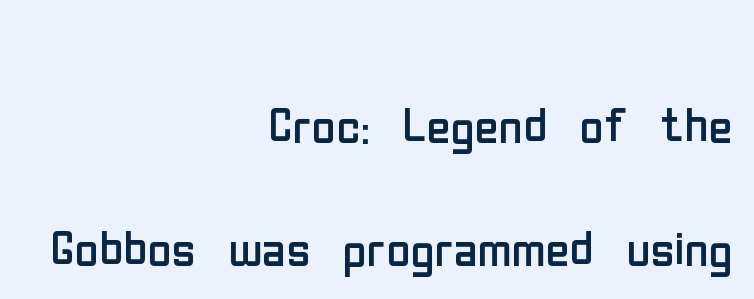
Q: Is the text bold? A: No.
Q: Is the text italic (slanted)? A: No, it is upright.
Q: Is the typeface a serif or a sans-serif typeface? A: Sans-serif.
Q: Is the text underlined? A: No.
Q: How is the paragraph aligned? A: Right-aligned.
Q: Is the spacing between letters normal or unusually wide? A: Normal.
Q: Width (condensed, normal, or wide)? A: Condensed.
Q: Stroke contrast? A: Low.
Q: x-height? A: Medium.
Q: Monospaced? A: No.
